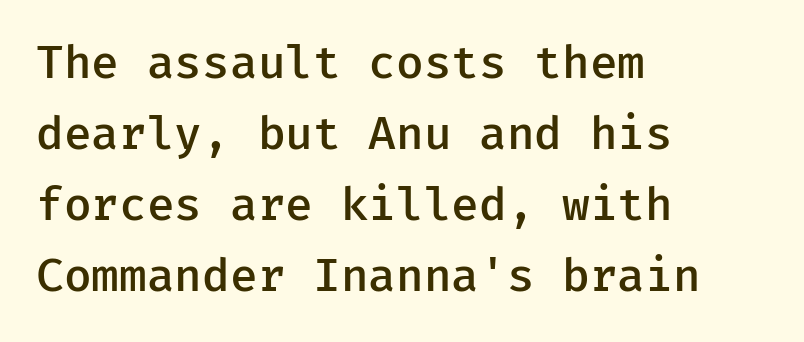
The image shows 45 px semibold sans-serif type, upright, monospaced; set left-aligned, normal line spacing (1.58x), normal letter spacing, not underlined; low stroke contrast and a medium x-height.
